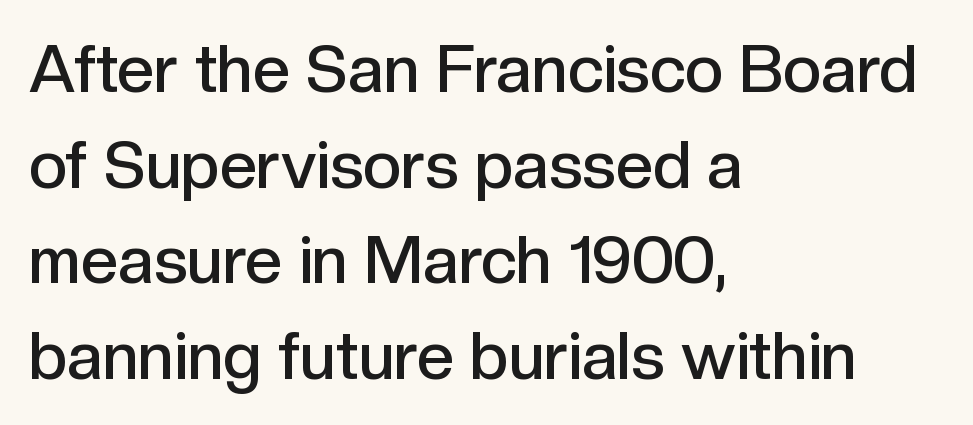
The image shows 66 px semibold sans-serif type, upright; set left-aligned, normal line spacing (1.45x), normal letter spacing, not underlined; a medium x-height.
